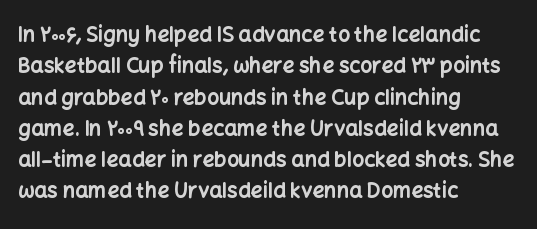
The image shows 21 px bold type, upright; set left-aligned, normal line spacing (1.49x), normal letter spacing, not underlined.
